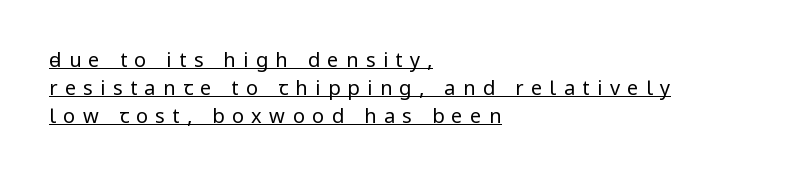
The face used here appears with an underline applied. Think standard paragraph weight, or any step lighter than that. The paragraph has a hard left edge and a soft right edge. Compared with typical body copy, the letter spacing here is much looser.
